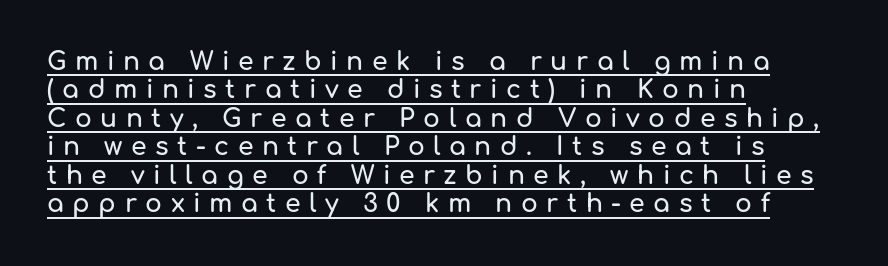
Q: Is the text italic (slanted)? A: No, it is upright.
Q: Is the text underlined? A: Yes.
Q: How is the paragraph aligned? A: Left-aligned.
Q: Is the spacing between letters normal or unusually wide? A: Unusually wide.
Q: Is the spacing between lines tight, normal or loose? A: Tight.
